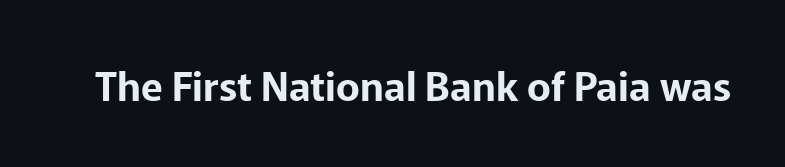
The image shows 40 px sans-serif type, upright; set normal letter spacing, not underlined; low stroke contrast and a medium x-height.
